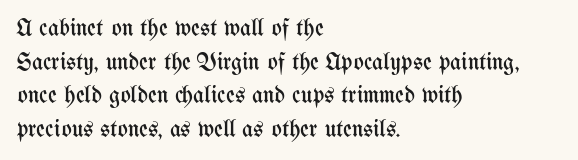
Q: Is the text bold? A: No.
Q: Is the text italic (slanted)? A: No, it is upright.
Q: Is the text underlined? A: No.
Q: How is the paragraph aligned? A: Left-aligned.
Q: Is the spacing between letters normal or unusually wide? A: Normal.
Q: Is the spacing between lines tight, normal or loose? A: Normal.
